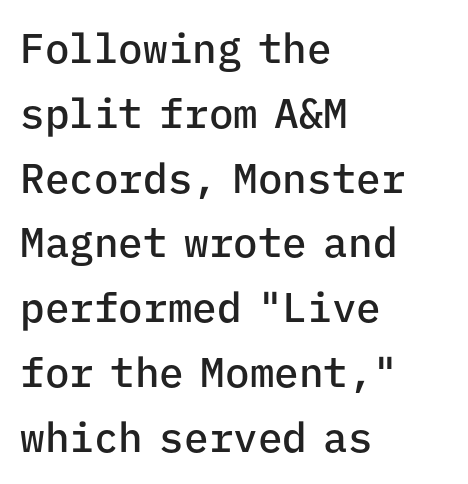
Q: Is the text bold? A: Semi-bold.
Q: Is the text italic (slanted)? A: No, it is upright.
Q: Is the typeface a serif or a sans-serif typeface? A: Sans-serif.
Q: Is the text underlined? A: No.
Q: How is the paragraph aligned? A: Left-aligned.
Q: Is the spacing between letters normal or unusually wide? A: Normal.
Q: Is the spacing between lines tight, normal or loose? A: Normal.
Q: Width (condensed, normal, or wide)? A: Normal.
Q: Stroke contrast? A: Low.
Q: x-height? A: Medium.
Q: Monospaced? A: Yes.
